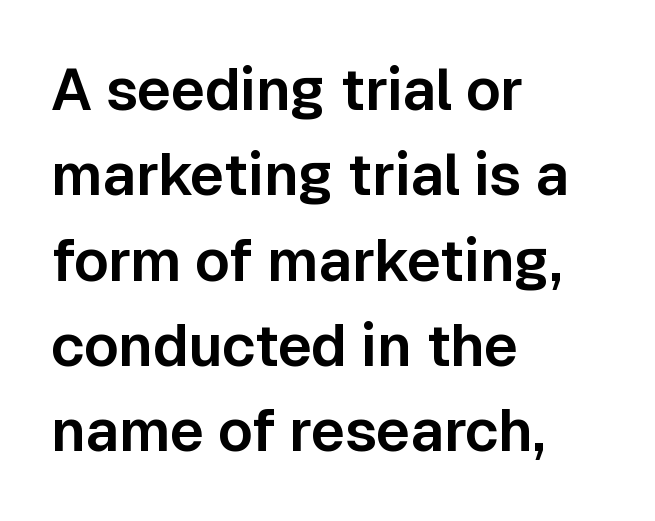
{"serif": "no", "italic": "no", "width": "normal", "stroke_contrast": "low", "x_height": "medium", "monospaced": "no", "underline": "no", "align": "left", "line_spacing": "normal", "line_spacing_ratio": 1.47, "letter_spacing": "normal", "letter_spacing_em": 0.0, "glyph_px": 58}
